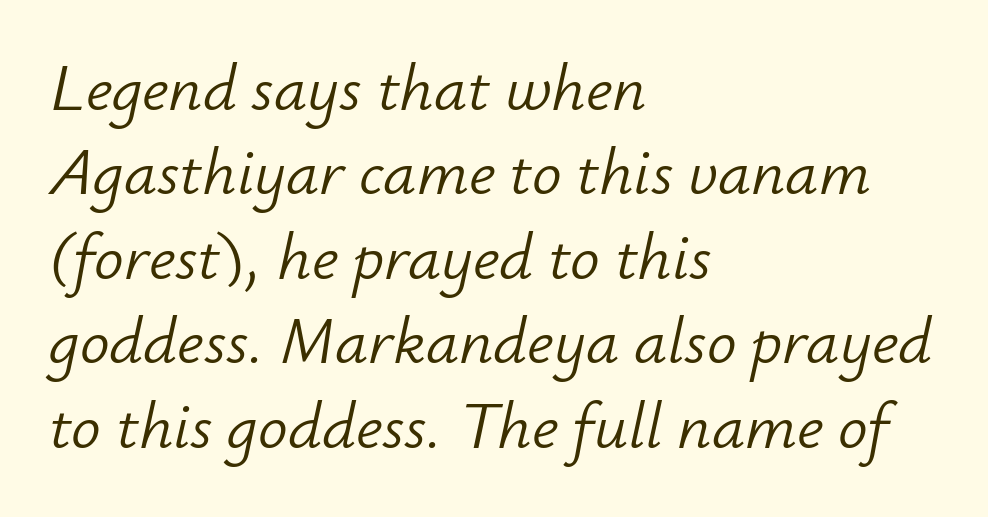
The rows are spaced the way most documents space them. The letterforms sit at book weight or below. Slanted lettering throughout. The typesetter chose a ragged-right arrangement here. A bare baseline throughout the passage. There is no visible air inserted between adjacent glyphs.
